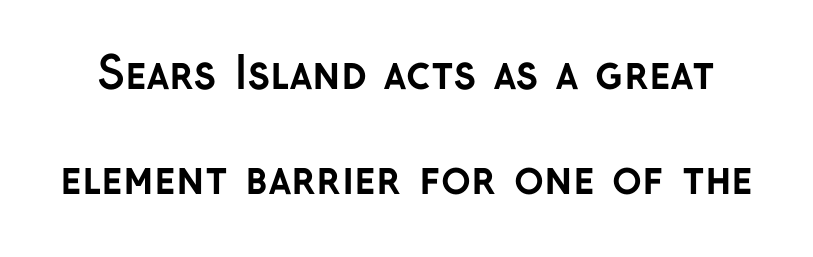
Q: Is the text bold? A: Yes.
Q: Is the text italic (slanted)? A: No, it is upright.
Q: Is the typeface a serif or a sans-serif typeface? A: Sans-serif.
Q: Is the text underlined? A: No.
Q: Is the spacing between letters normal or unusually wide? A: Normal.
Q: Is the spacing between lines tight, normal or loose? A: Loose.
Q: Width (condensed, normal, or wide)? A: Normal.
Q: Stroke contrast? A: Low.
Q: x-height? A: Medium.
Q: Monospaced? A: No.
